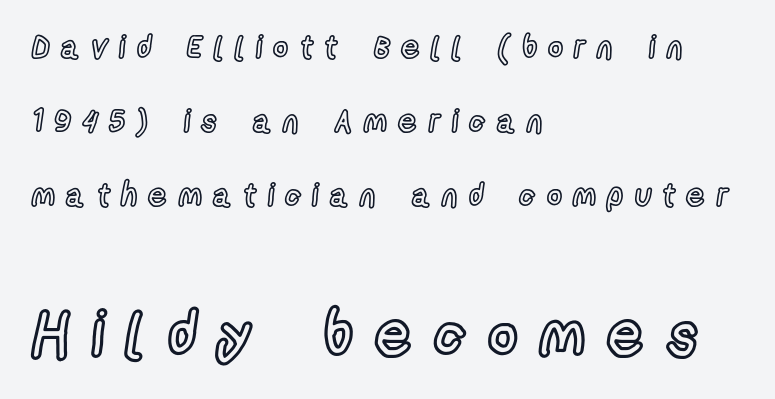
{"width": "condensed", "x_height": "medium", "monospaced": "no", "underline": "no", "align": "left", "line_spacing": "loose", "line_spacing_ratio": 2.31, "letter_spacing": "wide", "letter_spacing_em": 0.36, "larger_block": "second", "size_ratio": 1.97, "glyph_px": 63}
